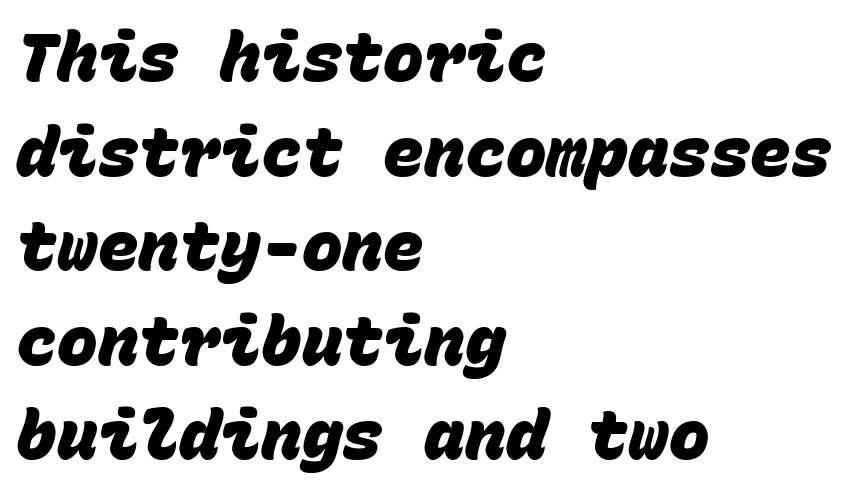
{"serif": "no", "bold": "yes", "weight": "heavy", "width": "normal", "stroke_contrast": "low", "x_height": "large", "monospaced": "yes", "underline": "no", "align": "left", "line_spacing": "normal", "line_spacing_ratio": 1.39, "letter_spacing": "normal", "letter_spacing_em": 0.0, "glyph_px": 68}
